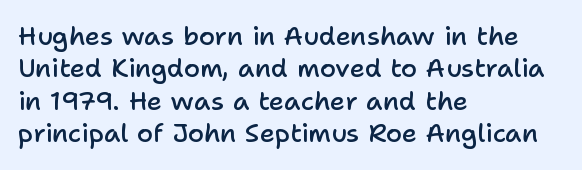
The image shows 26 px text type, upright; set left-aligned, normal line spacing (1.25x), normal letter spacing, not underlined.
